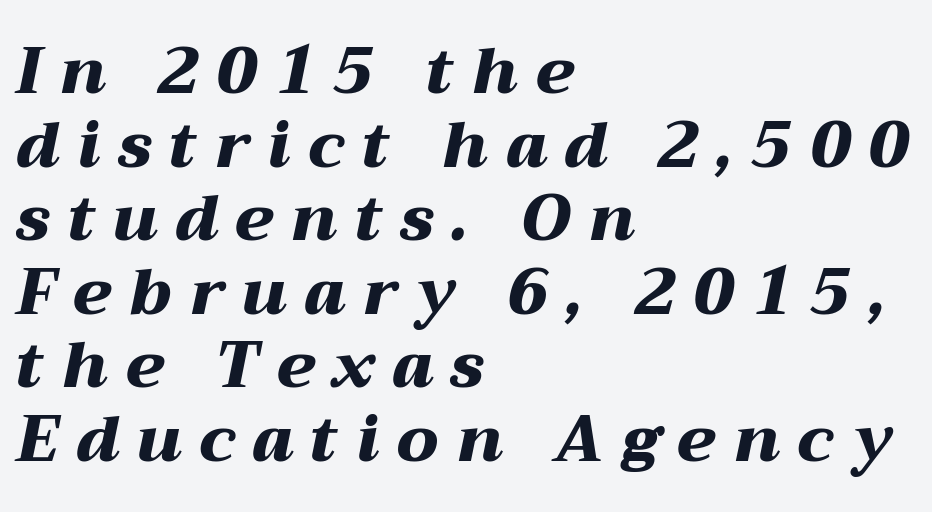
The image shows 64 px heavy, wide type, italic (leaning right); set left-aligned, tight line spacing (1.15x), unusually wide letter spacing (+0.28 em), not underlined; medium stroke contrast and a medium x-height.
